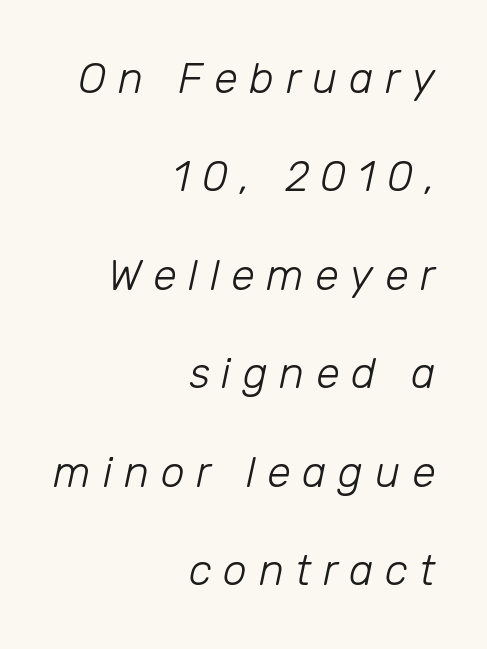
The font sits on the lighter half of the weight spectrum, regular included. Students, observe: this is what heavily led, spacious text looks like. Notice how the passage keeps a crisp vertical edge on the right only. The face used here is rendered with a markedly widened letterfit. Unmarked baselines from the first word to the last.
